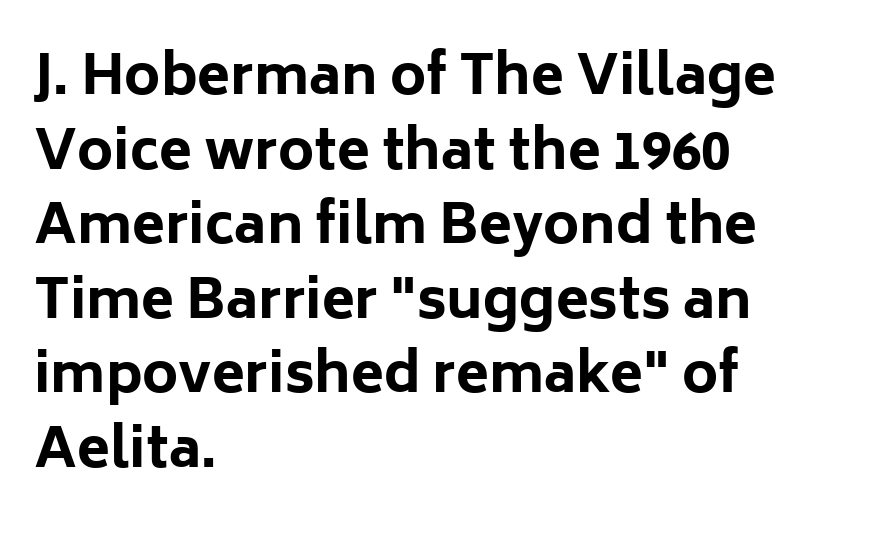
{"serif": "no", "italic": "no", "bold": "yes", "weight": "bold", "width": "normal", "stroke_contrast": "low", "x_height": "medium", "monospaced": "no", "underline": "no", "align": "left", "line_spacing": "normal", "line_spacing_ratio": 1.38, "letter_spacing": "normal", "letter_spacing_em": 0.0, "glyph_px": 54}
